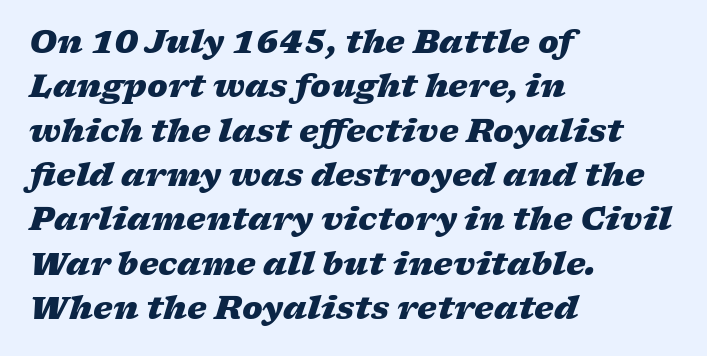
The image shows 31 px heavy, wide type, italic (leaning right); set left-aligned, normal line spacing (1.43x), normal letter spacing, not underlined; low stroke contrast and a medium x-height.
